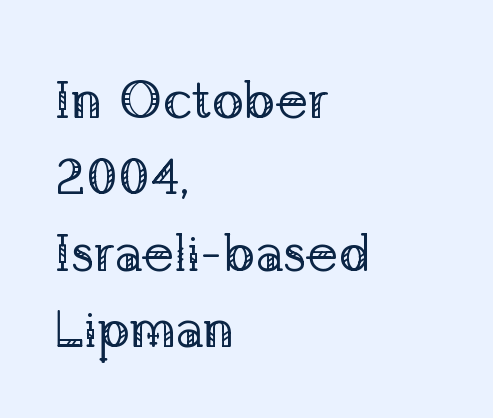
In CSS terms this would be text-align: left. The area under the type is left untouched. Unlike italic type, these characters show no tilt at all. Proportional: the letters do not fall into vertical columns. Notice how descenders clear the ascenders below comfortably — that's standard leading.
